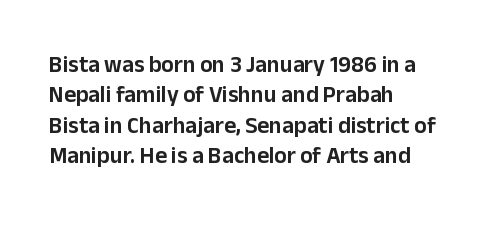
The face used here is rendered with its standard letterfit. These lines are set flush left with a ragged right edge. The glyphs are unaccompanied by any horizontal stroke below them. Normally led — the rows are evenly, conventionally spaced. Do the letters lean? They stand straight.
